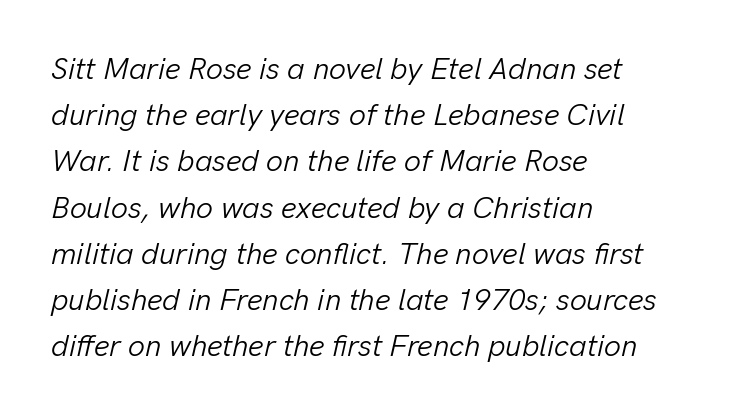
Q: Is the text bold? A: No.
Q: Is the text italic (slanted)? A: Yes, it leans right by about 13 degrees.
Q: Is the text underlined? A: No.
Q: How is the paragraph aligned? A: Left-aligned.
Q: Is the spacing between letters normal or unusually wide? A: Normal.
Q: Is the spacing between lines tight, normal or loose? A: Normal.
Q: Width (condensed, normal, or wide)? A: Normal.
Q: Stroke contrast? A: Low.
Q: x-height? A: Medium.
Q: Monospaced? A: No.
